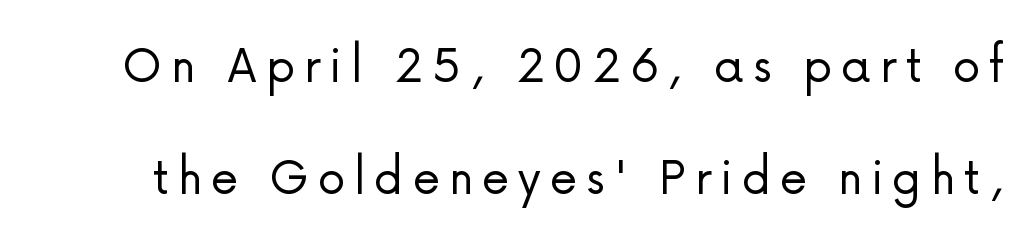
The letters advance in unequal steps, a hallmark of proportional type. How would I describe the line gaps? Wide and relaxed. Compared with a typical body face, this is equally light or lighter still. Nope, no serifs anywhere on these letters. This is the regular roman posture of the typeface.
